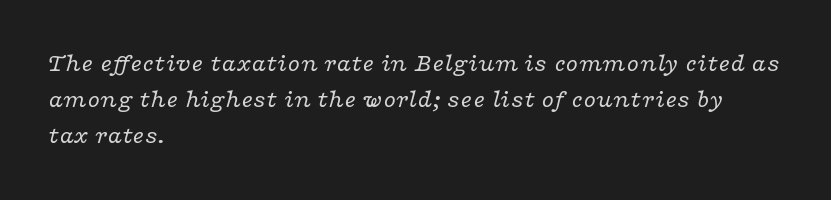
This sample is left-justified, so line endings fall wherever the words run out. Stroke mass is kept to a normal reading level or below. There is no visible air inserted between adjacent glyphs. These lines sit exactly where default settings would place them.
